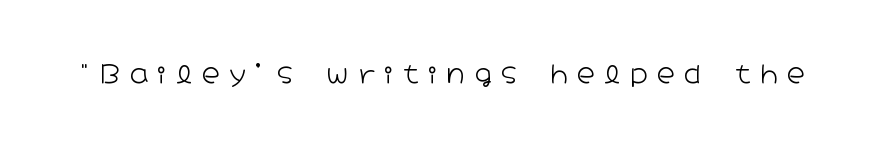
The image shows 25 px text type, upright; set unusually wide letter spacing (+0.38 em), not underlined.
